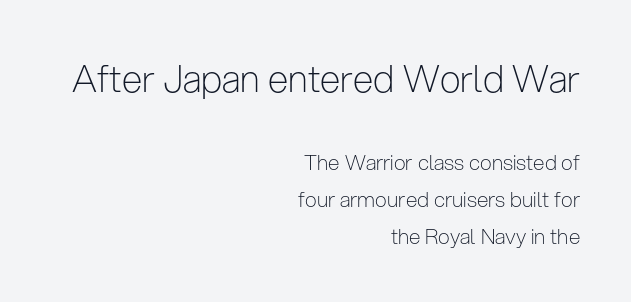
The image shows 37 px light, condensed sans-serif type, upright; set right-aligned, line spacing 1.76x, normal letter spacing, not underlined; the first (top) block is 1.76x larger; low stroke contrast and a medium x-height.
